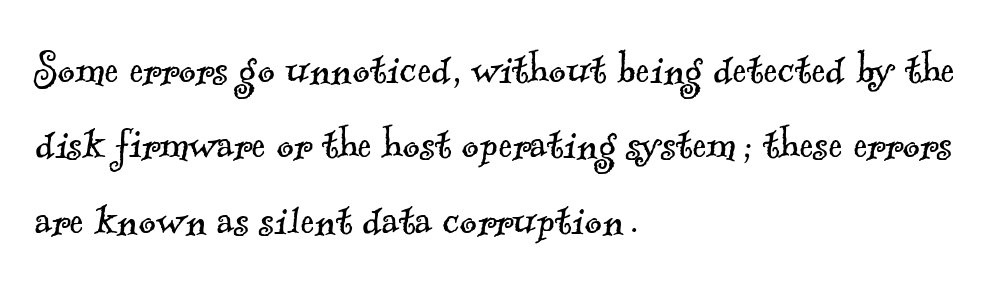
{"serif": "yes", "bold": "no", "weight": "light", "width": "normal", "x_height": "small", "monospaced": "no", "underline": "no", "align": "left", "line_spacing": "normal", "line_spacing_ratio": 1.42, "letter_spacing": "normal", "letter_spacing_em": 0.0, "glyph_px": 53}
